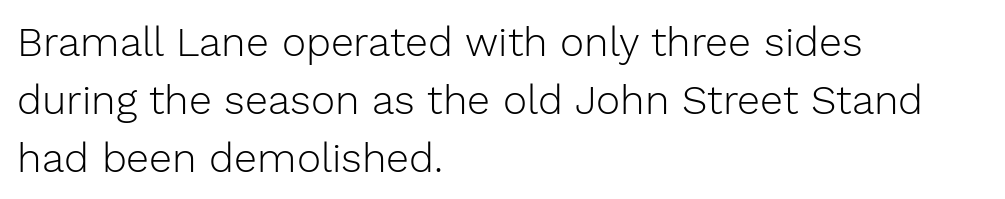
Q: Is the text bold? A: No.
Q: Is the text italic (slanted)? A: No, it is upright.
Q: Is the typeface a serif or a sans-serif typeface? A: Sans-serif.
Q: Is the text underlined? A: No.
Q: How is the paragraph aligned? A: Left-aligned.
Q: Is the spacing between letters normal or unusually wide? A: Normal.
Q: Is the spacing between lines tight, normal or loose? A: Normal.
Q: Width (condensed, normal, or wide)? A: Normal.
Q: Stroke contrast? A: Low.
Q: x-height? A: Medium.
Q: Monospaced? A: No.
